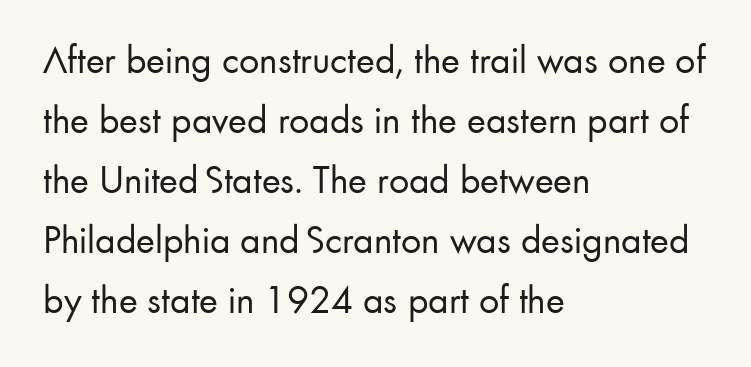
Reading down the column, the eye jumps a familiar distance to each next line. The rag falls on the right side of this text block. What kind of face is this? One without serifs — a sans. Inter-character spacing is left at the font's built-in metrics. This is roman type, the default non-slanted kind.
